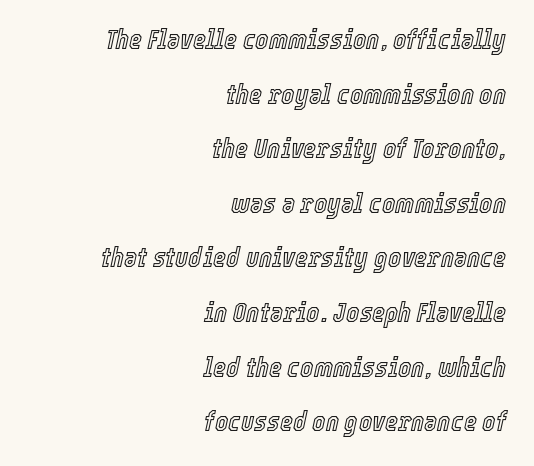
Do the characters align in a grid? No, the font is proportional. Characters follow at the spacing the type designer built in. This sample uses an oblique cut, with every glyph tilted off the vertical. The string is rendered with underlining switched off.
